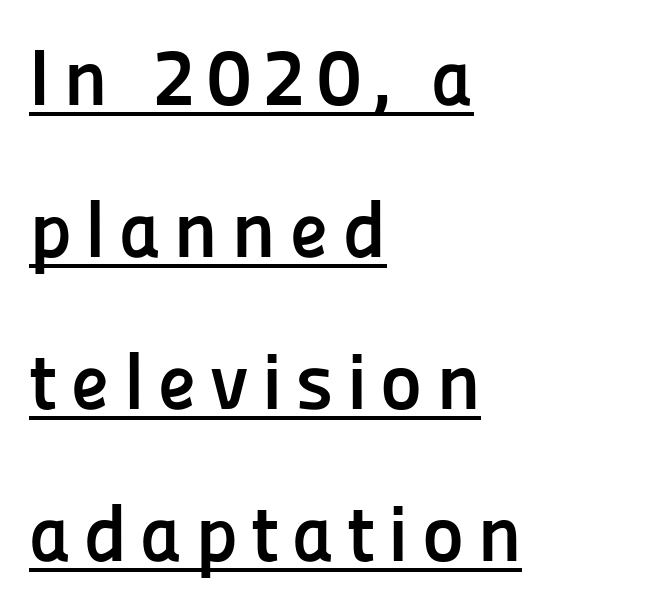
The image shows 80 px semibold sans-serif type, upright; set left-aligned, loose line spacing (1.9x), underlined; low stroke contrast and a medium x-height.
